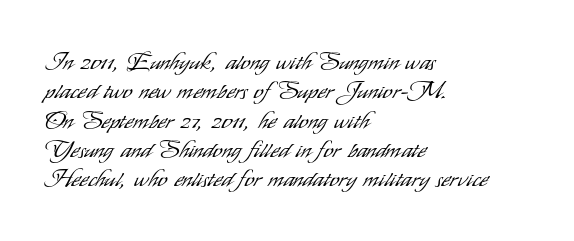
Q: Is the text bold? A: No.
Q: Is the text italic (slanted)? A: Yes.
Q: Is the text underlined? A: No.
Q: How is the paragraph aligned? A: Left-aligned.
Q: Is the spacing between letters normal or unusually wide? A: Normal.
